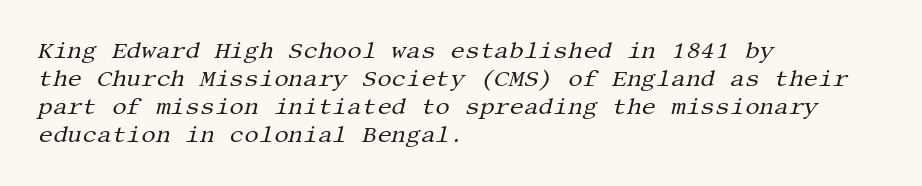
{"italic": "yes", "lean": "right", "slant_degrees": 13, "bold": "no", "underline": "no", "align": "left", "line_spacing_ratio": 1.22, "letter_spacing": "normal", "letter_spacing_em": 0.0, "glyph_px": 23}
